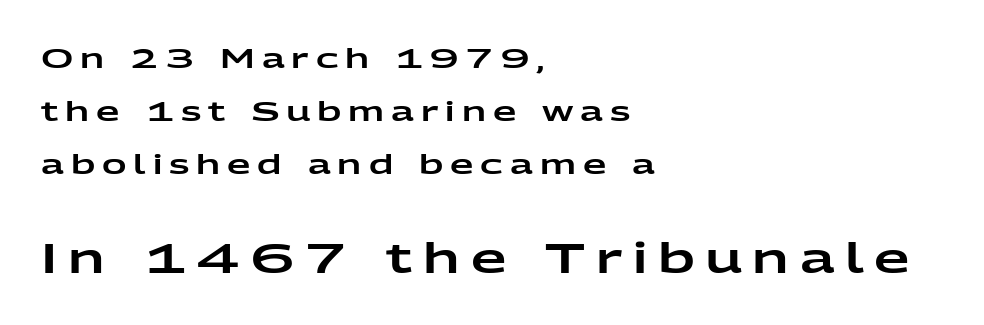
The image shows 41 px wide sans-serif type, upright; set left-aligned, loose line spacing (1.97x), unusually wide letter spacing (+0.26 em), not underlined; the second (bottom) block is 1.52x larger; low stroke contrast and a medium x-height.
